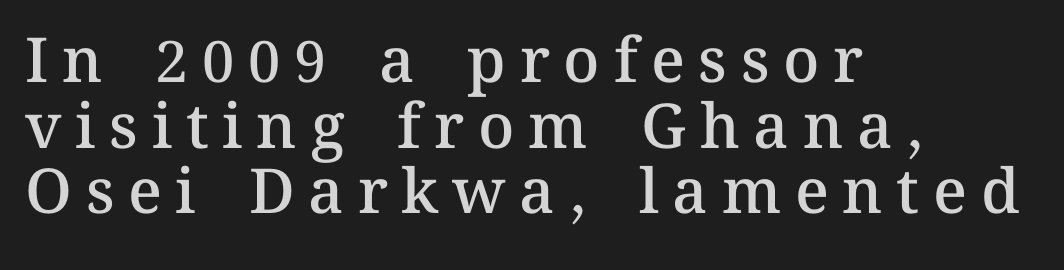
Q: Is the text bold? A: Semi-bold.
Q: Is the text italic (slanted)? A: No, it is upright.
Q: Is the text underlined? A: No.
Q: How is the paragraph aligned? A: Left-aligned.
Q: Is the spacing between letters normal or unusually wide? A: Unusually wide.
Q: Is the spacing between lines tight, normal or loose? A: Tight.
Q: Width (condensed, normal, or wide)? A: Normal.
Q: Stroke contrast? A: Medium.
Q: x-height? A: Medium.
Q: Monospaced? A: No.
